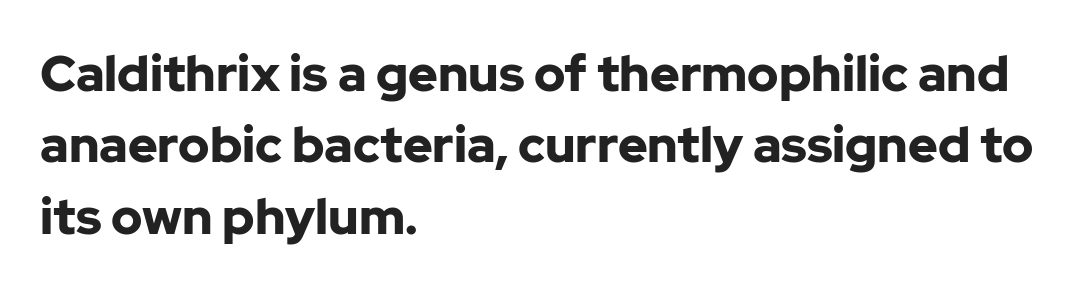
The image shows 50 px bold sans-serif type, upright; set left-aligned, normal line spacing (1.43x), normal letter spacing, not underlined; low stroke contrast and a medium x-height.
